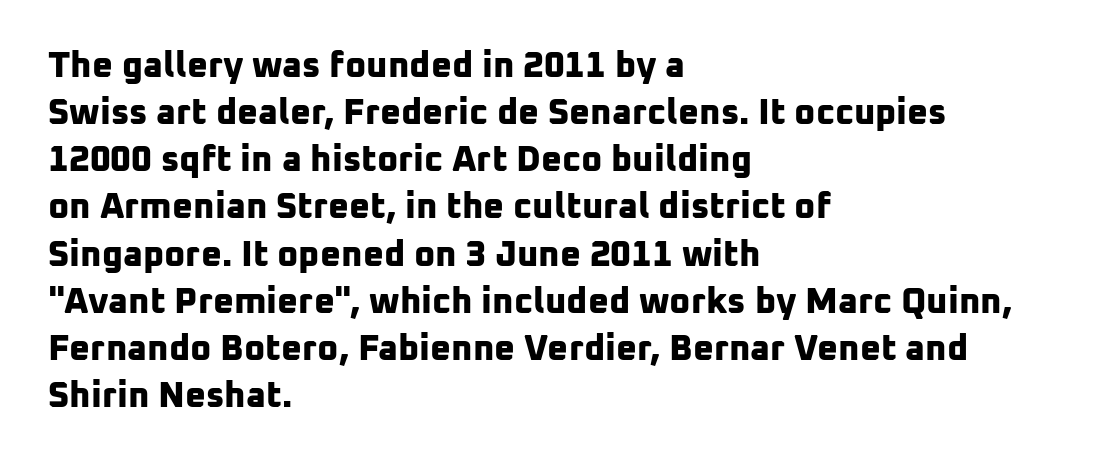
{"serif": "no", "bold": "yes", "weight": "bold", "width": "normal", "stroke_contrast": "low", "x_height": "medium", "monospaced": "no", "underline": "no", "align": "left", "line_spacing": "normal", "line_spacing_ratio": 1.31, "letter_spacing": "normal", "letter_spacing_em": 0.0, "glyph_px": 36}
